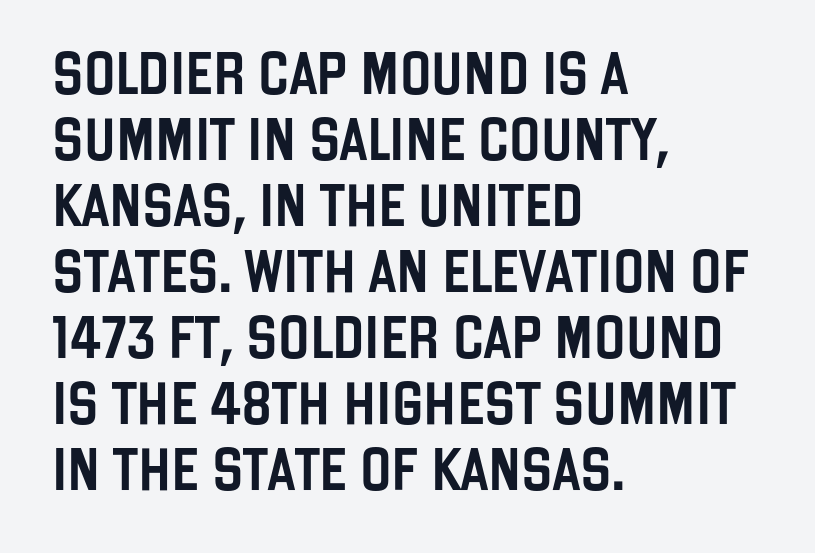
{"serif": "no", "italic": "no", "width": "condensed", "stroke_contrast": "low", "x_height": "large", "monospaced": "no", "underline": "no", "align": "left", "line_spacing": "normal", "line_spacing_ratio": 1.57, "letter_spacing": "normal", "letter_spacing_em": 0.0, "glyph_px": 42}
